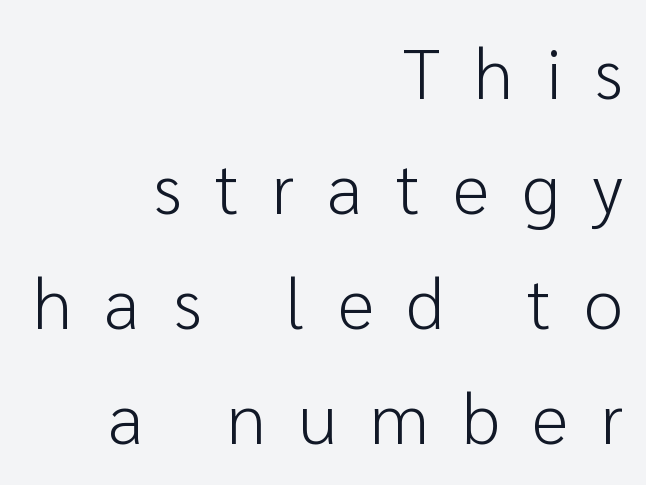
The image shows 71 px light sans-serif type, upright; set right-aligned, normal line spacing (1.62x), unusually wide letter spacing (+0.46 em), not underlined; low stroke contrast and a medium x-height.
